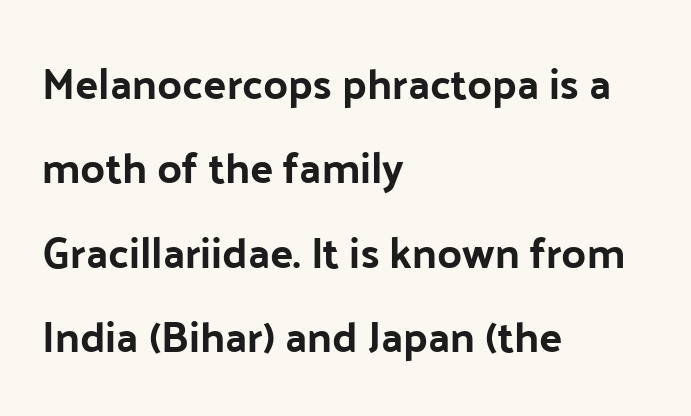
{"serif": "no", "italic": "no", "width": "normal", "stroke_contrast": "low", "x_height": "medium", "monospaced": "no", "underline": "no", "align": "left", "line_spacing": "loose", "line_spacing_ratio": 1.96, "letter_spacing": "normal", "letter_spacing_em": 0.0, "glyph_px": 43}
